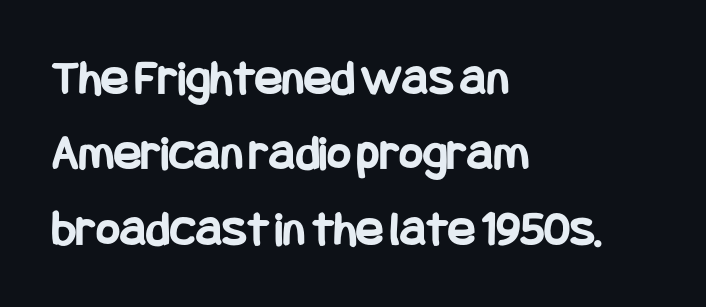
The image shows 51 px bold, condensed sans-serif type, upright; set left-aligned, normal line spacing (1.48x), normal letter spacing, not underlined; low stroke contrast and a large x-height.
